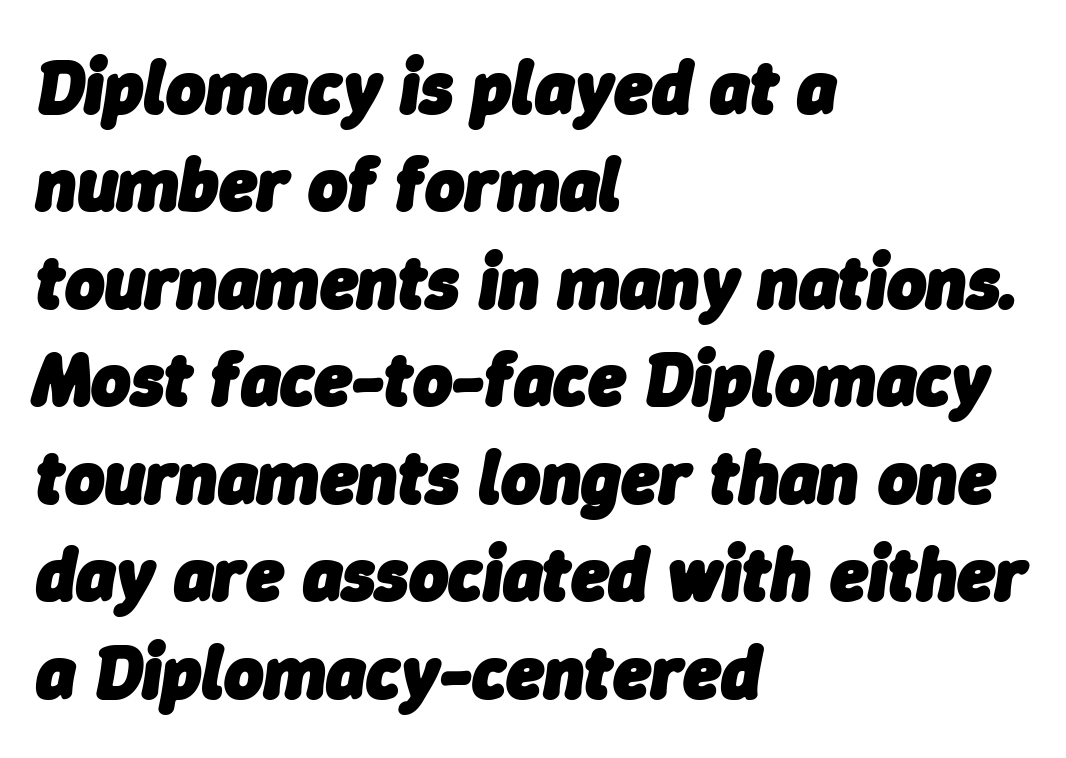
{"italic": "yes", "lean": "right", "slant_degrees": 9, "bold": "yes", "weight": "heavy", "width": "normal", "stroke_contrast": "low", "x_height": "medium", "monospaced": "no", "underline": "no", "align": "left", "line_spacing": "normal", "line_spacing_ratio": 1.3, "letter_spacing": "normal", "letter_spacing_em": 0.0, "glyph_px": 75}
